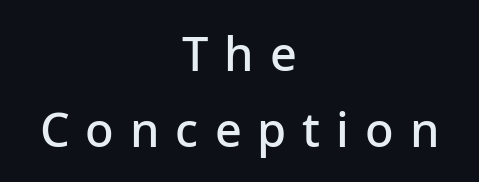
Q: Is the text bold? A: Semi-bold.
Q: Is the text italic (slanted)? A: No, it is upright.
Q: Is the typeface a serif or a sans-serif typeface? A: Sans-serif.
Q: Is the text underlined? A: No.
Q: How is the paragraph aligned? A: Centered.
Q: Is the spacing between letters normal or unusually wide? A: Unusually wide.
Q: Is the spacing between lines tight, normal or loose? A: Normal.
Q: Width (condensed, normal, or wide)? A: Normal.
Q: Stroke contrast? A: Low.
Q: x-height? A: Medium.
Q: Monospaced? A: No.
